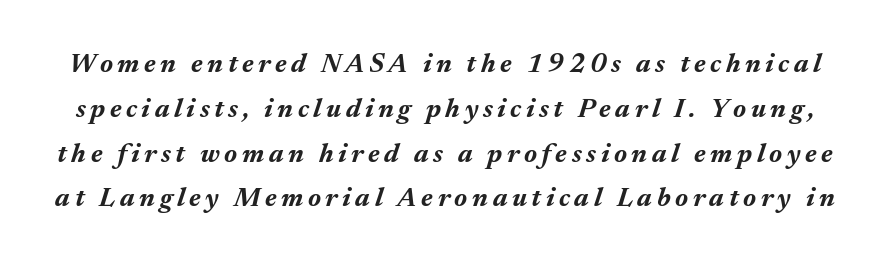
{"italic": "yes", "lean": "right", "slant_degrees": 17, "bold": "yes", "underline": "no", "line_spacing": "normal", "line_spacing_ratio": 1.66, "glyph_px": 27}
